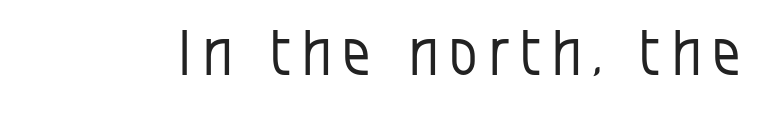
{"serif": "no", "italic": "no", "bold": "no", "weight": "regular", "width": "condensed", "stroke_contrast": "low", "x_height": "large", "monospaced": "no", "underline": "no", "glyph_px": 61}
